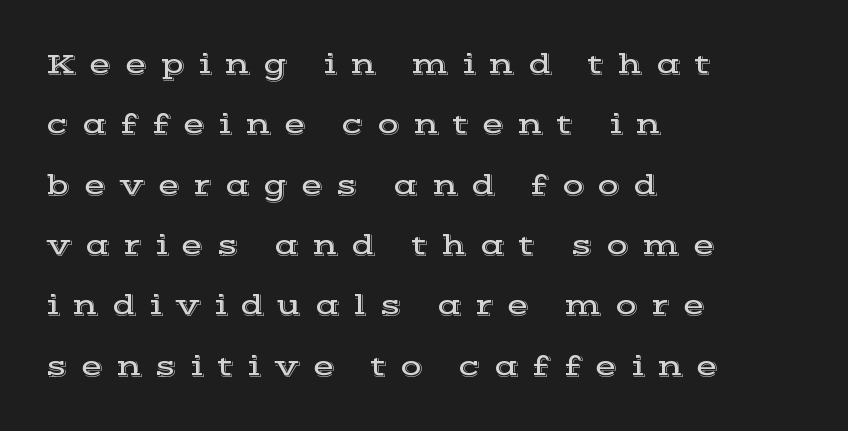
The image shows 29 px wide serif type, upright; set left-aligned, loose line spacing (2.08x), unusually wide letter spacing (+0.45 em), not underlined; a medium x-height.
